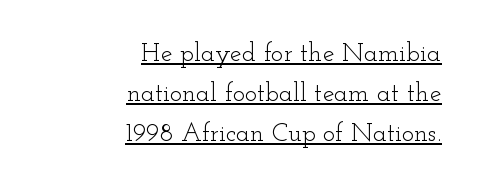
The image shows 26 px text type, upright; set right-aligned, normal line spacing (1.54x), normal letter spacing, underlined.
